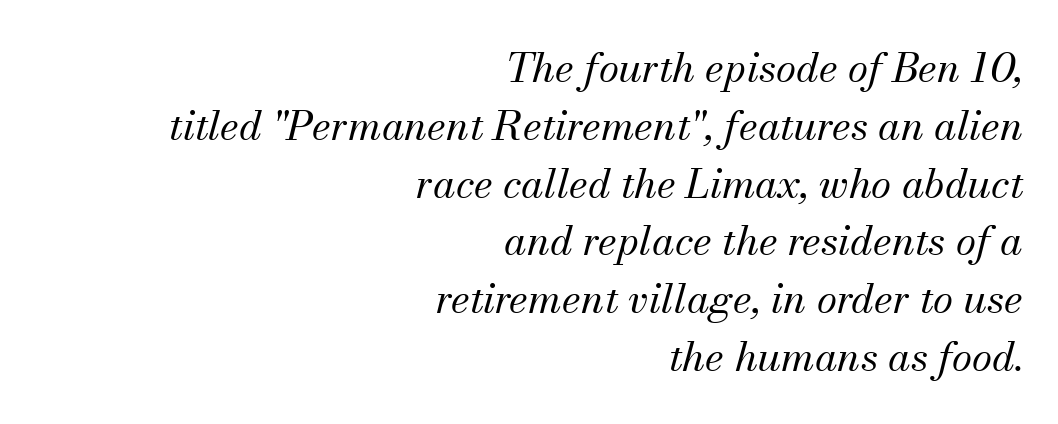
The image shows 41 px regular-weight serif type, italic (leaning right); set right-aligned, normal line spacing (1.41x), normal letter spacing, not underlined; medium stroke contrast and a small x-height.
